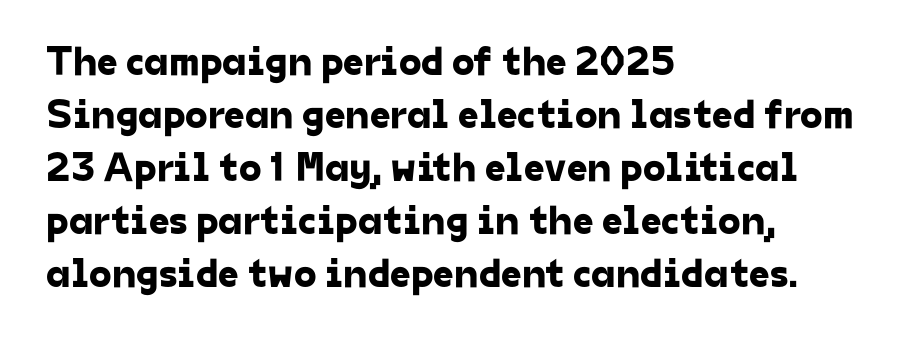
A typesetter would label this face a sans. Observe the ordinary spacing: letters are neighbours, not strangers. Caption: multi-line text, flush left, ragged right. This rendering features lettering with no underline. Note the varied advance widths — an 'i' is clearly narrower than an 'm'. These lines sit exactly where default settings would place them.
